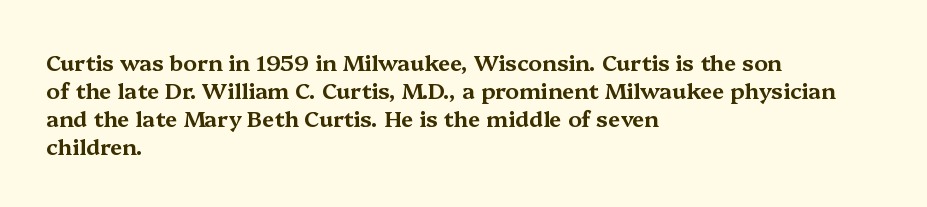
Q: Is the text italic (slanted)? A: No, it is upright.
Q: Is the text underlined? A: No.
Q: How is the paragraph aligned? A: Left-aligned.
Q: Is the spacing between letters normal or unusually wide? A: Normal.
Q: Is the spacing between lines tight, normal or loose? A: Normal.
